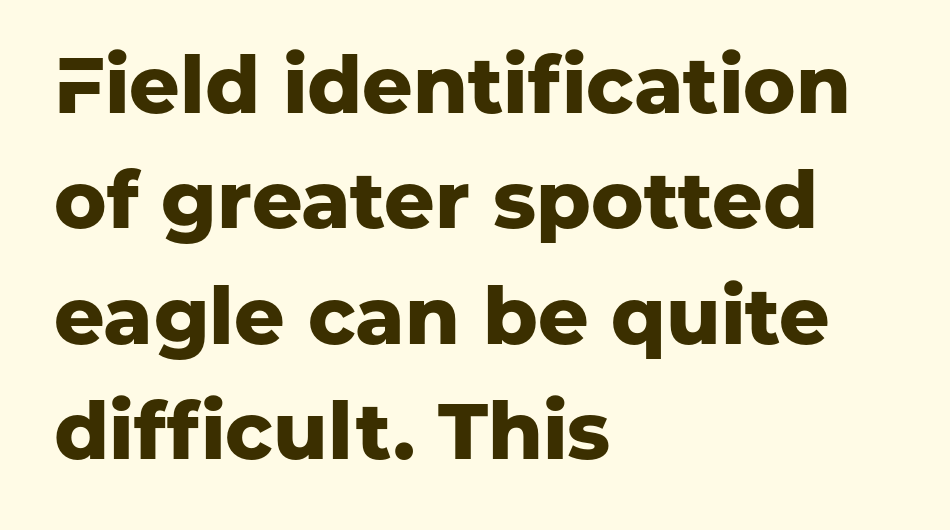
The image shows 79 px heavy sans-serif type, upright; set left-aligned, normal line spacing (1.46x), normal letter spacing, not underlined; low stroke contrast and a medium x-height.
